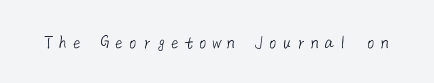
The weight tops out at a normal text grade. The foot of each line stays bare and open. Each word looks stretched out because of the extra space between its letters.
